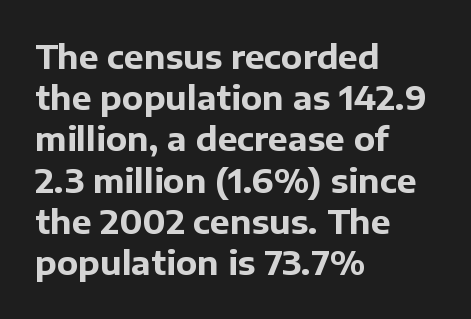
{"serif": "no", "italic": "no", "bold": "yes", "weight": "bold", "width": "normal", "stroke_contrast": "low", "x_height": "medium", "monospaced": "no", "underline": "no", "align": "left", "line_spacing": "normal", "line_spacing_ratio": 1.25, "letter_spacing": "normal", "letter_spacing_em": 0.0, "glyph_px": 33}
